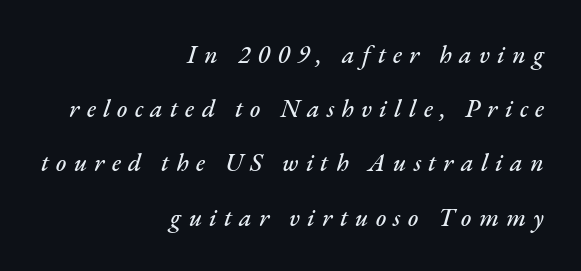
{"italic": "yes", "lean": "right", "slant_degrees": 17, "underline": "no", "align": "right", "line_spacing": "loose", "line_spacing_ratio": 2.17, "letter_spacing": "wide", "letter_spacing_em": 0.29, "glyph_px": 25}
